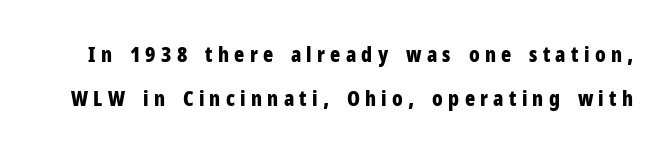
Q: Is the text bold? A: Yes.
Q: Is the text italic (slanted)? A: No, it is upright.
Q: Is the text underlined? A: No.
Q: Is the spacing between letters normal or unusually wide? A: Unusually wide.
Q: Is the spacing between lines tight, normal or loose? A: Loose.
